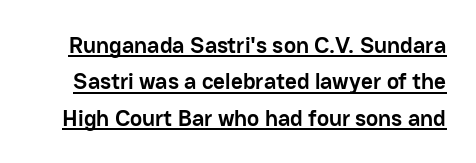
Q: Is the text bold? A: Yes.
Q: Is the text italic (slanted)? A: No, it is upright.
Q: Is the text underlined? A: Yes.
Q: Is the spacing between letters normal or unusually wide? A: Normal.
Q: Is the spacing between lines tight, normal or loose? A: Normal.
